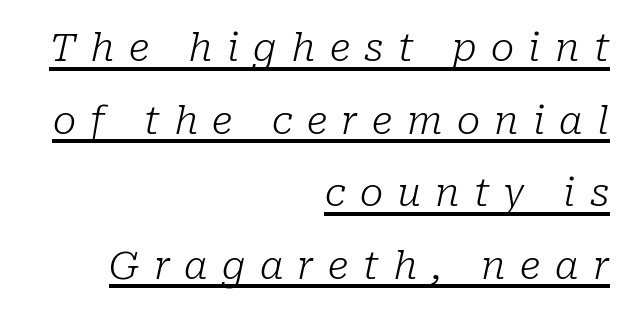
Q: Is the text bold? A: No.
Q: Is the text italic (slanted)? A: Yes, it leans right by about 10 degrees.
Q: Is the typeface a serif or a sans-serif typeface? A: Serif.
Q: Is the text underlined? A: Yes.
Q: How is the paragraph aligned? A: Right-aligned.
Q: Is the spacing between letters normal or unusually wide? A: Unusually wide.
Q: Width (condensed, normal, or wide)? A: Normal.
Q: Stroke contrast? A: Low.
Q: x-height? A: Medium.
Q: Monospaced? A: No.
